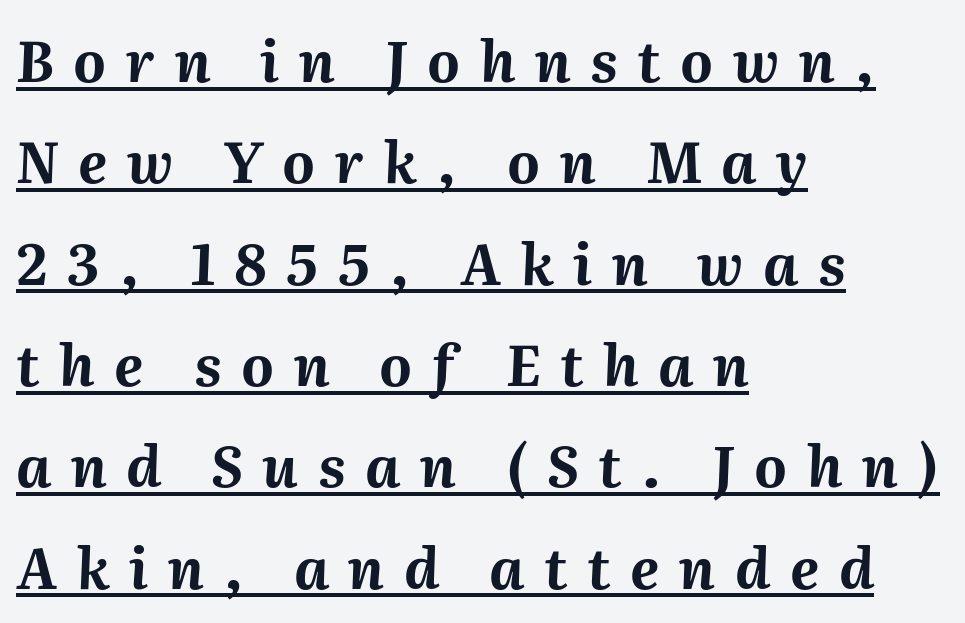
The image shows 56 px bold type, italic (leaning right); set left-aligned, line spacing 1.81x, unusually wide letter spacing (+0.35 em), underlined; medium stroke contrast and a medium x-height.
